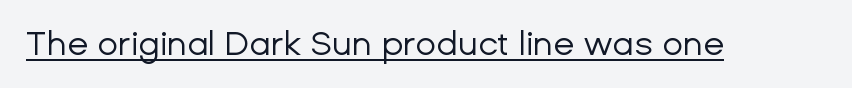
Q: Is the text bold? A: No.
Q: Is the text italic (slanted)? A: No, it is upright.
Q: Is the typeface a serif or a sans-serif typeface? A: Sans-serif.
Q: Is the text underlined? A: Yes.
Q: Is the spacing between letters normal or unusually wide? A: Normal.
Q: Width (condensed, normal, or wide)? A: Normal.
Q: Stroke contrast? A: Low.
Q: x-height? A: Medium.
Q: Monospaced? A: No.
